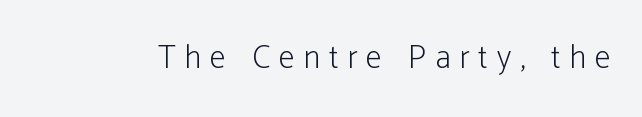
The image shows 33 px light, condensed sans-serif type, upright; set unusually wide letter spacing (+0.27 em), not underlined; low stroke contrast and a medium x-height.
